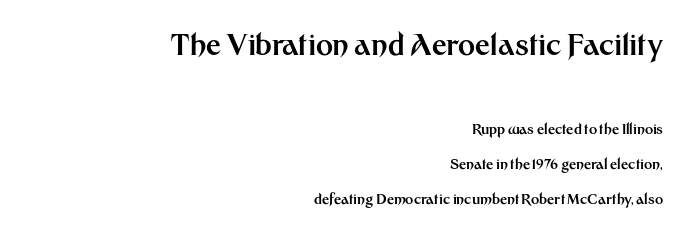
Style check: upright. Typographically, this falls in the sans-serif category. The words here are not underlined. Here the designer chose a conventional face with non-uniform glyph widths. Heavy, bold letterforms. Here the glyphs are tracked normally, forming tight word shapes.
